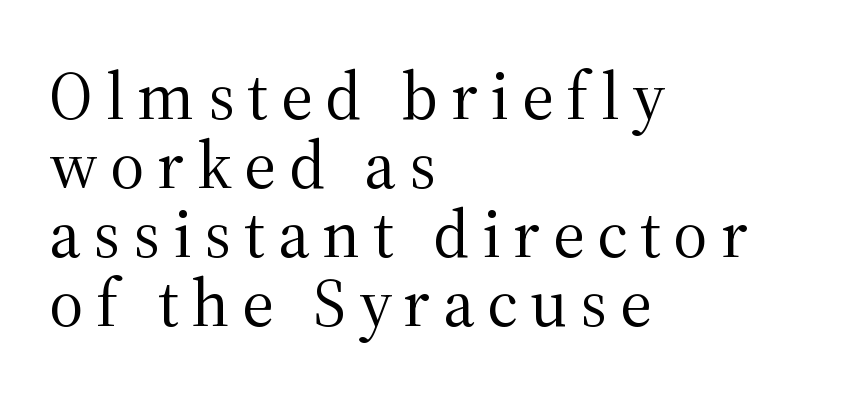
{"serif": "yes", "italic": "no", "bold": "no", "weight": "regular", "width": "normal", "stroke_contrast": "medium", "x_height": "medium", "monospaced": "no", "underline": "no", "align": "left", "line_spacing": "tight", "line_spacing_ratio": 1.03, "glyph_px": 67}
